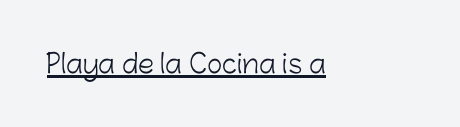
The image shows 26 px text type, upright; set normal letter spacing, underlined.
